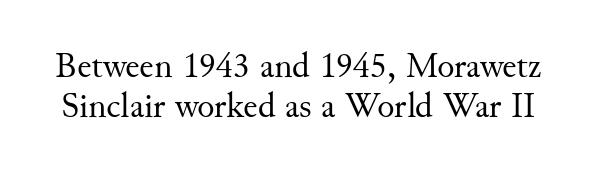
The image shows 36 px regular-weight serif type, upright; set tight line spacing (1.11x), normal letter spacing, not underlined; medium stroke contrast and a small x-height.
